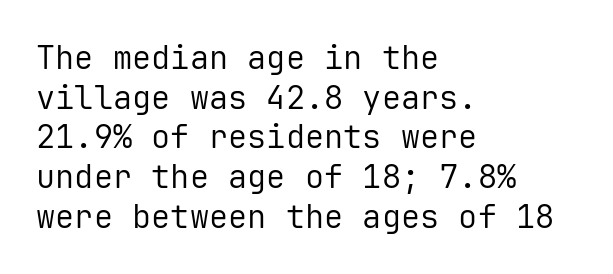
{"serif": "no", "italic": "no", "bold": "no", "weight": "regular", "width": "normal", "stroke_contrast": "low", "x_height": "medium", "monospaced": "yes", "underline": "no", "align": "left", "line_spacing_ratio": 1.24, "letter_spacing": "normal", "letter_spacing_em": 0.0, "glyph_px": 32}
